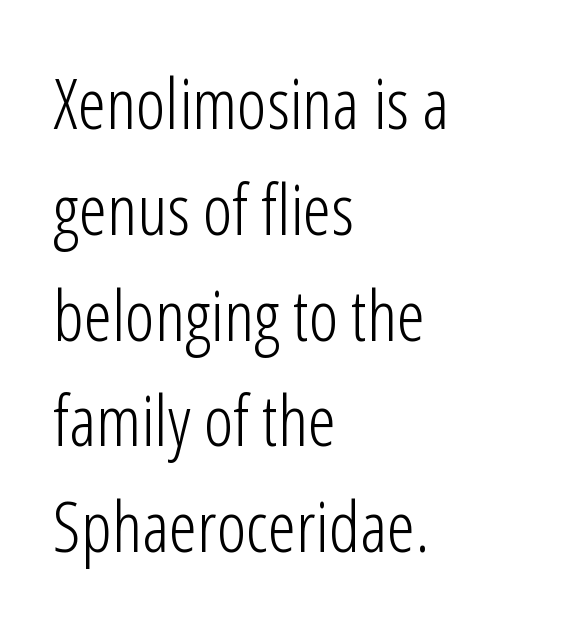
The rendering uses natural spacing where letterforms have individual widths. Honestly, the letter spacing is just normal — you wouldn't notice it. The cut favours lightness, reaching ordinary text weight at its darkest. Where is the straight margin? On the left. Reading down the column, the eye jumps a familiar distance to each next line. This sample uses an upright cut, with every glyph sitting square on the baseline.
